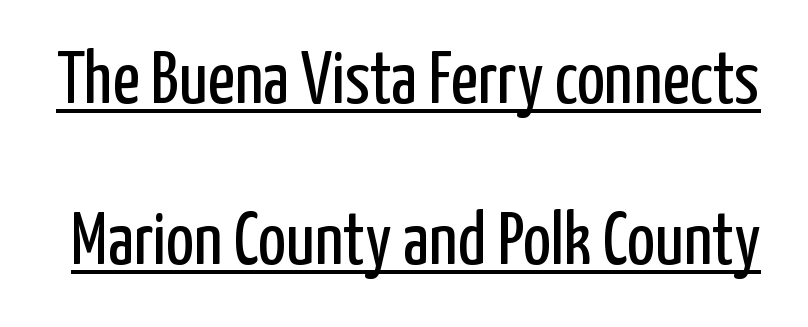
Is there an underline? Yes — a line sits under the letters. Vertical strokes here are truly vertical. Horizontal bands of white between lines are thick stripes. These lines are rendered in a variable-pitch font. No letter is thick-stroked: the sample isn't bold. The tracking reads as untouched default to a designer's eye.
